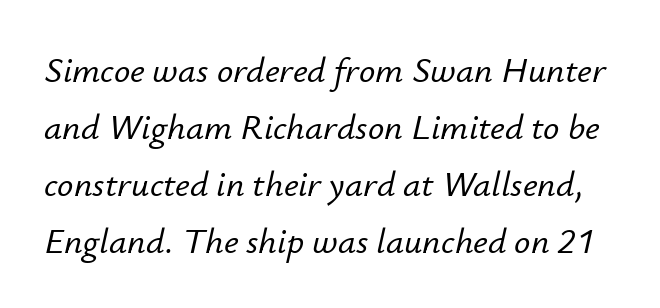
{"italic": "yes", "lean": "right", "slant_degrees": 12, "width": "normal", "stroke_contrast": "low", "x_height": "small", "monospaced": "no", "underline": "no", "line_spacing": "normal", "line_spacing_ratio": 1.58, "letter_spacing": "normal", "letter_spacing_em": 0.0, "glyph_px": 36}
